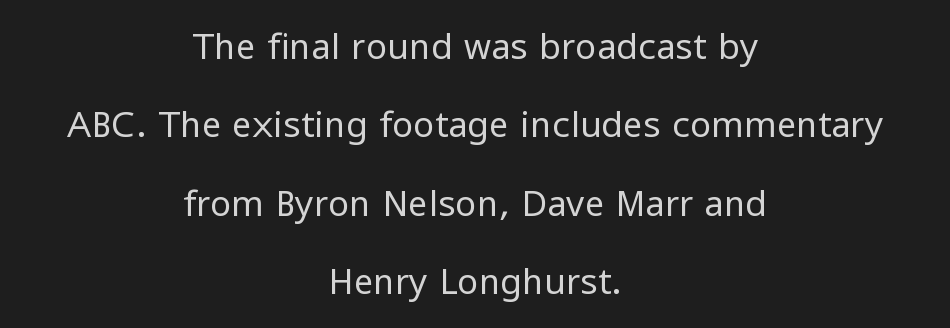
{"serif": "no", "italic": "no", "bold": "no", "weight": "regular", "width": "normal", "stroke_contrast": "low", "x_height": "medium", "monospaced": "no", "underline": "no", "align": "center", "line_spacing": "loose", "line_spacing_ratio": 2.24, "letter_spacing": "normal", "letter_spacing_em": 0.0, "glyph_px": 35}
